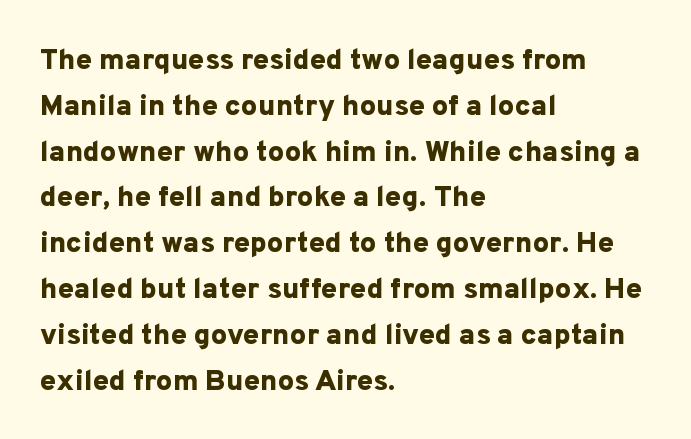
{"serif": "no", "italic": "no", "bold": "yes", "weight": "bold", "width": "normal", "stroke_contrast": "low", "x_height": "medium", "monospaced": "no", "underline": "no", "align": "left", "line_spacing": "normal", "line_spacing_ratio": 1.58, "letter_spacing": "normal", "letter_spacing_em": 0.0, "glyph_px": 29}
